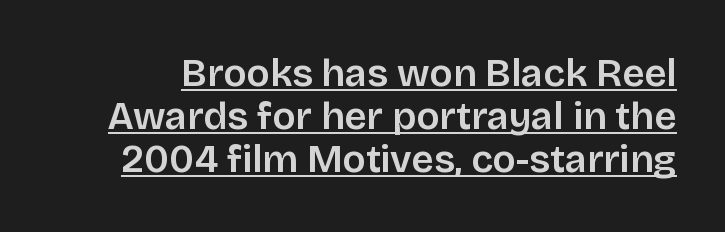
Q: Is the text bold? A: Semi-bold.
Q: Is the text italic (slanted)? A: No, it is upright.
Q: Is the typeface a serif or a sans-serif typeface? A: Sans-serif.
Q: Is the text underlined? A: Yes.
Q: Is the spacing between letters normal or unusually wide? A: Normal.
Q: Is the spacing between lines tight, normal or loose? A: Tight.
Q: Width (condensed, normal, or wide)? A: Normal.
Q: Stroke contrast? A: Low.
Q: x-height? A: Large.
Q: Monospaced? A: No.
